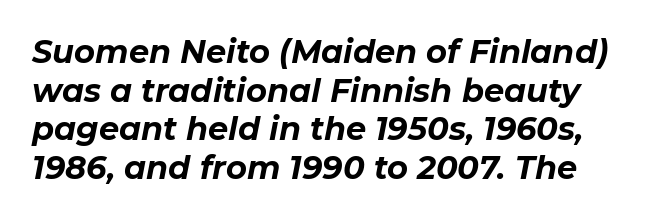
{"italic": "yes", "lean": "right", "slant_degrees": 11, "bold": "yes", "weight": "bold", "width": "normal", "stroke_contrast": "low", "x_height": "medium", "monospaced": "no", "underline": "no", "line_spacing_ratio": 1.21, "letter_spacing": "normal", "letter_spacing_em": 0.0, "glyph_px": 32}
